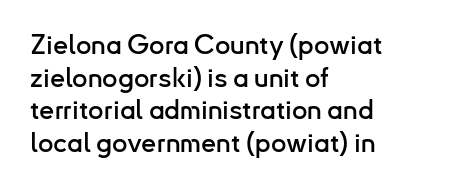
{"italic": "no", "underline": "no", "align": "left", "line_spacing_ratio": 1.21, "letter_spacing": "normal", "letter_spacing_em": 0.0, "glyph_px": 27}
